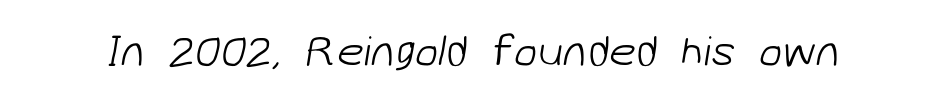
The image shows 43 px light sans-serif type; set normal letter spacing, not underlined; low stroke contrast and a medium x-height.
